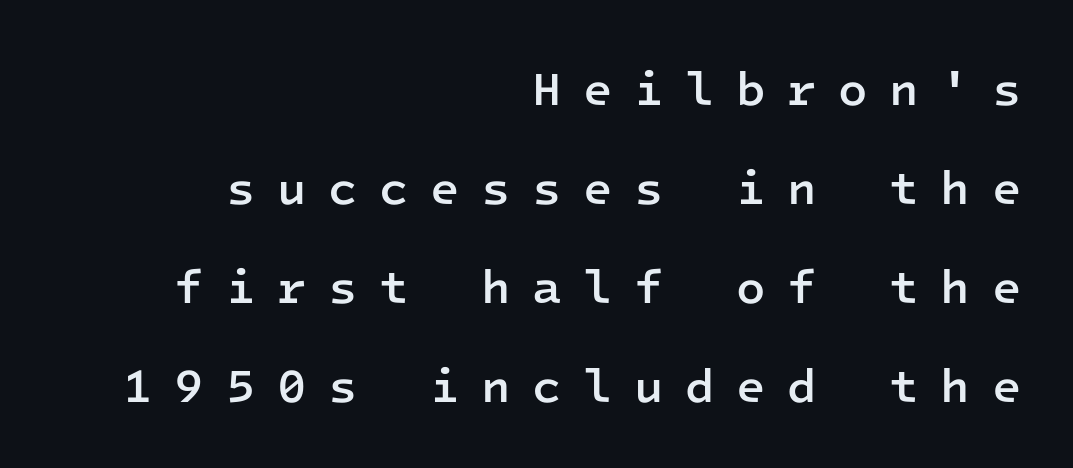
{"serif": "no", "italic": "no", "bold": "semi", "weight": "semibold", "width": "normal", "stroke_contrast": "low", "x_height": "medium", "monospaced": "yes", "underline": "no", "align": "right", "line_spacing": "loose", "line_spacing_ratio": 2.06, "letter_spacing": "wide", "letter_spacing_em": 0.45, "glyph_px": 48}
